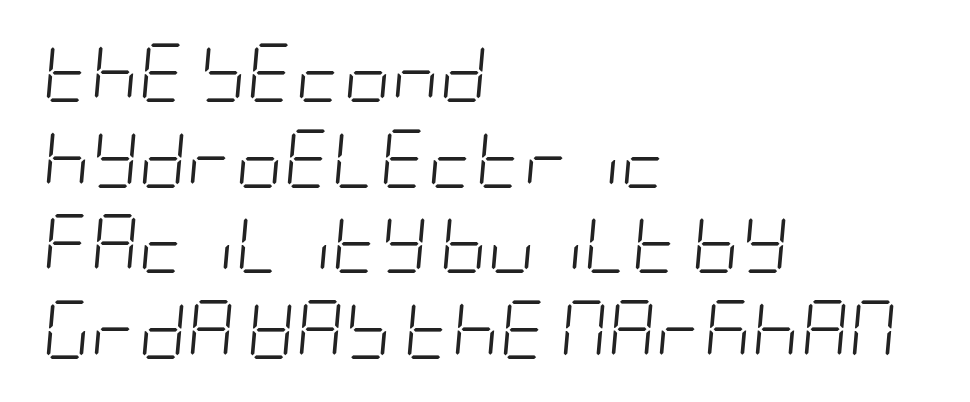
{"italic": "yes", "lean": "right", "slant_degrees": 5, "bold": "no", "weight": "light", "width": "condensed", "stroke_contrast": "low", "x_height": "large", "underline": "no", "align": "left", "line_spacing": "normal", "line_spacing_ratio": 1.45, "letter_spacing": "normal", "letter_spacing_em": 0.0, "glyph_px": 59}
